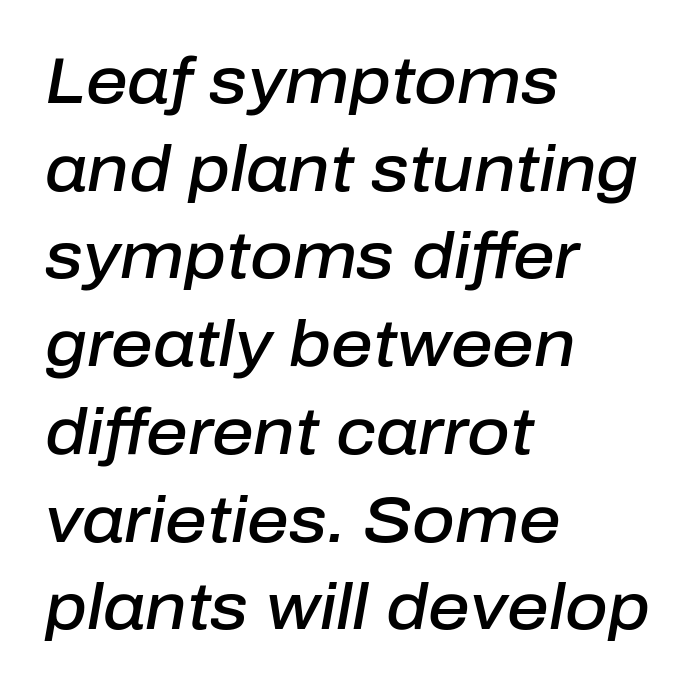
The image shows 65 px semibold type, italic (leaning right); set left-aligned, normal line spacing (1.35x), normal letter spacing, not underlined; low stroke contrast and a medium x-height.
